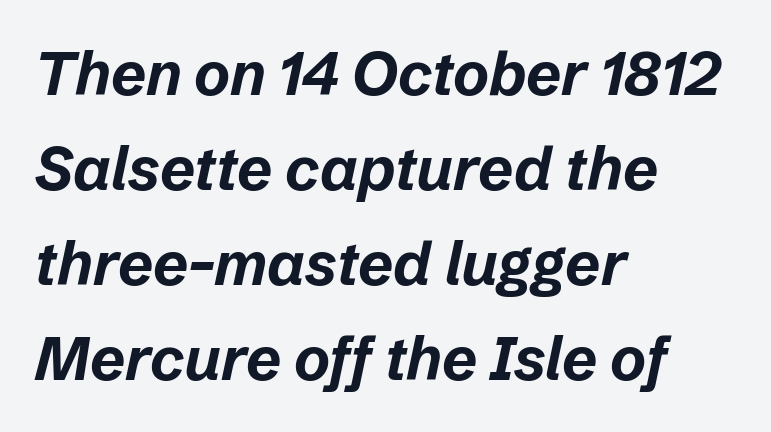
{"italic": "yes", "lean": "right", "slant_degrees": 12, "bold": "yes", "weight": "bold", "width": "normal", "stroke_contrast": "low", "x_height": "medium", "monospaced": "no", "underline": "no", "align": "left", "line_spacing": "normal", "line_spacing_ratio": 1.56, "letter_spacing": "normal", "letter_spacing_em": 0.0, "glyph_px": 61}
